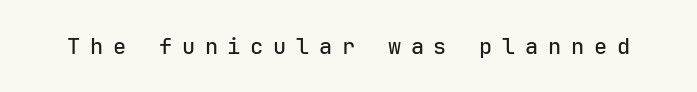
Display-style spreading of the glyphs; the letterfit is very open. Bare-footed words on every line. Italic? Not at all — the glyphs are vertical.
